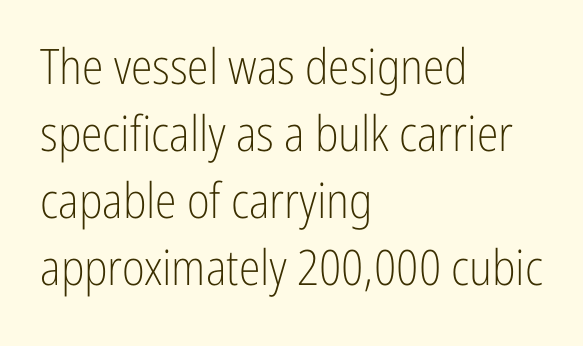
{"serif": "no", "italic": "no", "bold": "no", "weight": "light", "width": "condensed", "stroke_contrast": "low", "x_height": "medium", "monospaced": "no", "underline": "no", "align": "left", "line_spacing": "normal", "line_spacing_ratio": 1.37, "letter_spacing": "normal", "letter_spacing_em": 0.0, "glyph_px": 49}
